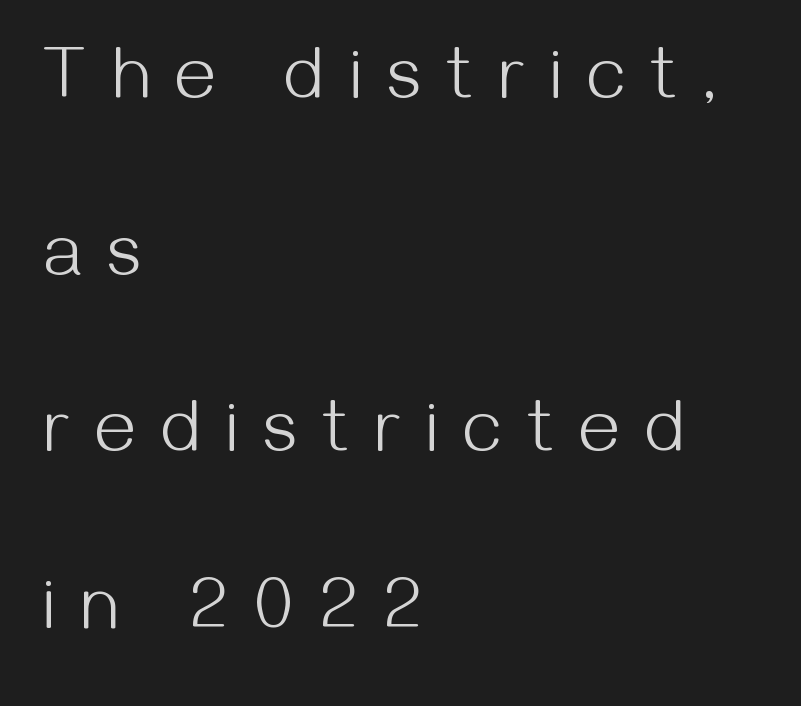
The image shows 73 px light sans-serif type, upright; set left-aligned, loose line spacing (2.42x), unusually wide letter spacing (+0.36 em), not underlined; medium stroke contrast and a medium x-height.
